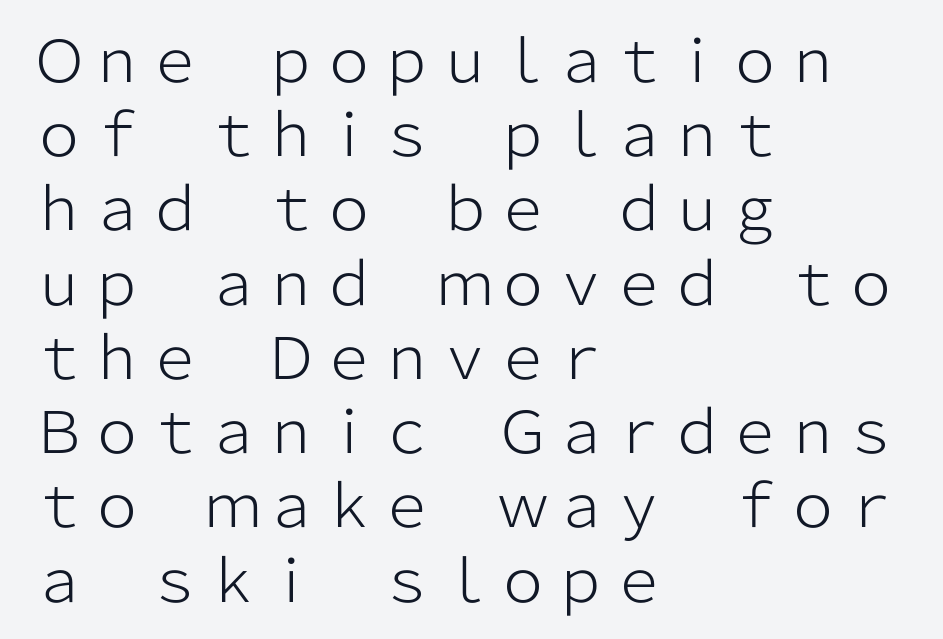
{"serif": "no", "italic": "no", "bold": "no", "weight": "light", "width": "normal", "stroke_contrast": "low", "x_height": "medium", "monospaced": "no", "underline": "no", "align": "left", "line_spacing": "normal", "line_spacing_ratio": 1.28, "letter_spacing": "normal", "letter_spacing_em": 0.0, "glyph_px": 58}
